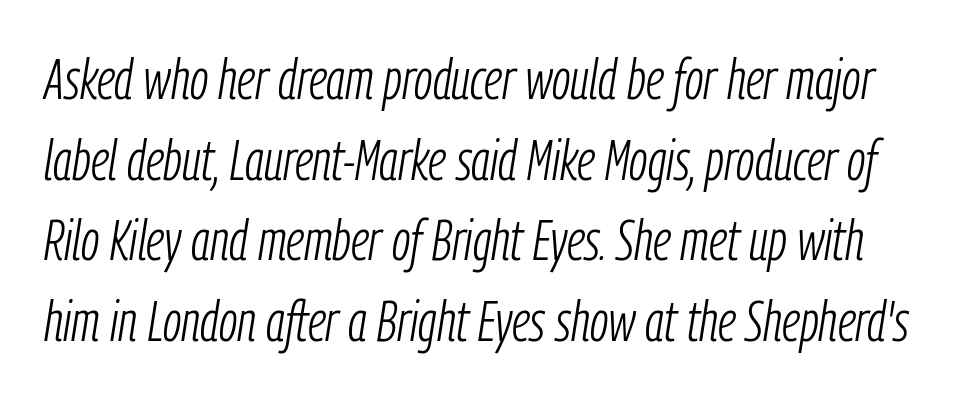
Q: Is the text bold? A: No.
Q: Is the text italic (slanted)? A: Yes, it leans right by about 9 degrees.
Q: Is the text underlined? A: No.
Q: Is the spacing between letters normal or unusually wide? A: Normal.
Q: Is the spacing between lines tight, normal or loose? A: Normal.
Q: Width (condensed, normal, or wide)? A: Condensed.
Q: Stroke contrast? A: Low.
Q: x-height? A: Medium.
Q: Monospaced? A: No.
